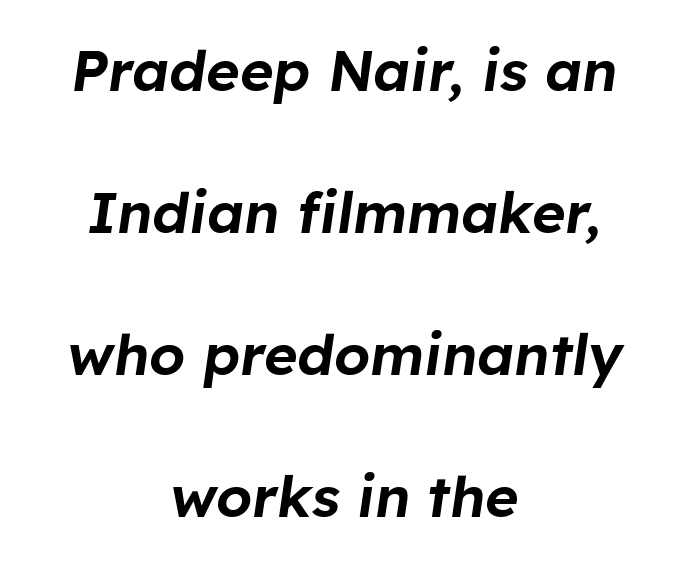
The image shows 57 px text type, italic (leaning right); set centered, loose line spacing (2.49x), normal letter spacing, not underlined; low stroke contrast and a medium x-height.
